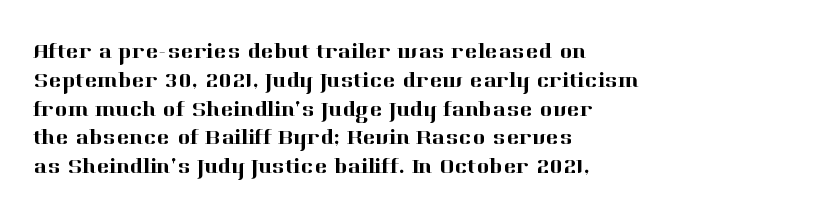
{"italic": "no", "underline": "no", "align": "left", "line_spacing": "normal", "line_spacing_ratio": 1.31, "letter_spacing": "normal", "letter_spacing_em": 0.0, "glyph_px": 22}
